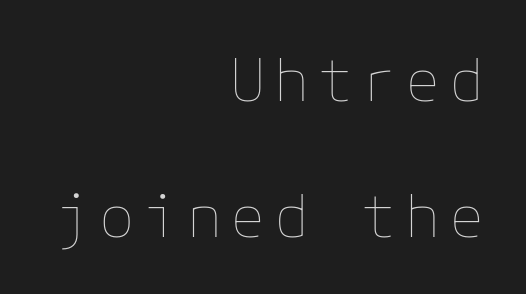
The image shows 59 px thin type, upright; set right-aligned, loose line spacing (2.31x), not underlined; low stroke contrast and a medium x-height.
